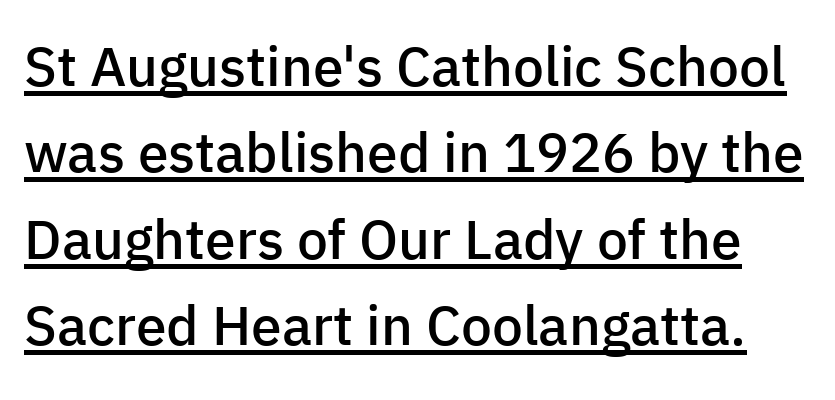
{"serif": "no", "italic": "no", "bold": "semi", "weight": "semibold", "width": "normal", "stroke_contrast": "low", "x_height": "medium", "monospaced": "no", "underline": "yes", "line_spacing": "normal", "line_spacing_ratio": 1.57, "letter_spacing": "normal", "letter_spacing_em": 0.0, "glyph_px": 55}
